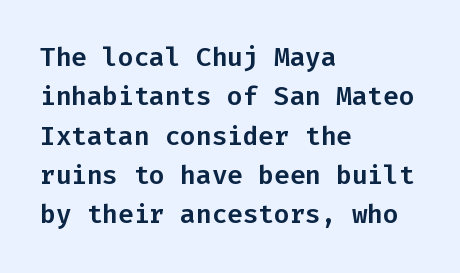
This rendering features lettering with no underline. Every row of glyphs begins at an identical x-position on the left. The leading is moderate, giving the passage an even texture. When letters stand straight like this, we call the style roman or upright.
